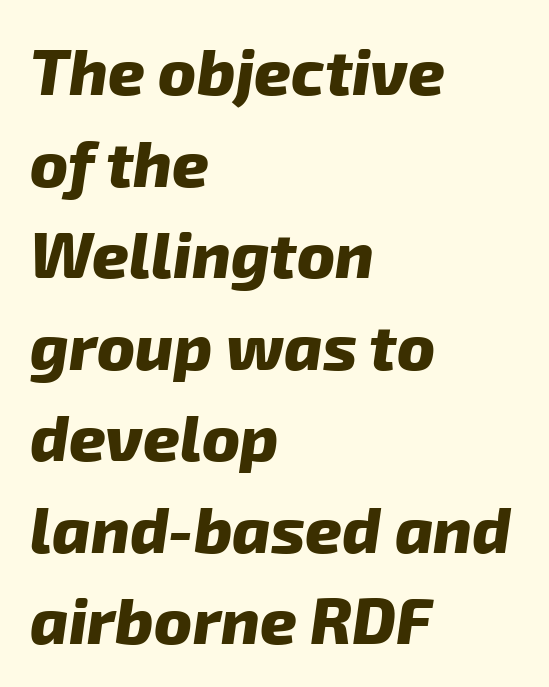
{"serif": "no", "bold": "yes", "weight": "heavy", "width": "normal", "stroke_contrast": "low", "x_height": "medium", "monospaced": "no", "underline": "no", "align": "left", "line_spacing": "normal", "line_spacing_ratio": 1.43, "letter_spacing": "normal", "letter_spacing_em": 0.0, "glyph_px": 64}
